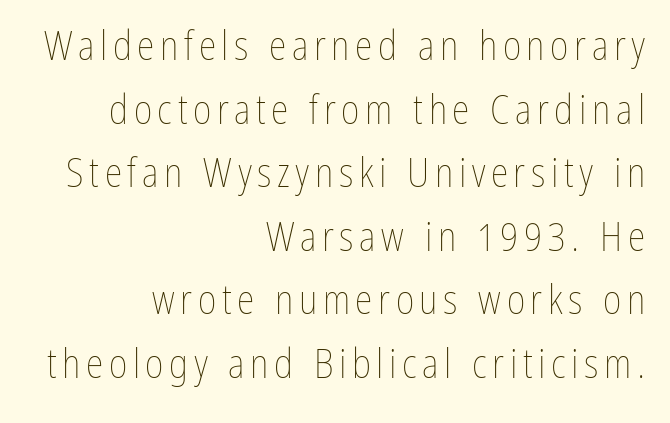
Think of a printed novel: that variable character pitch is what you see here. Leading matches the norm, producing a regular column. The font sits on the lighter half of the weight spectrum, regular included. The space directly below the letters is spotless.
